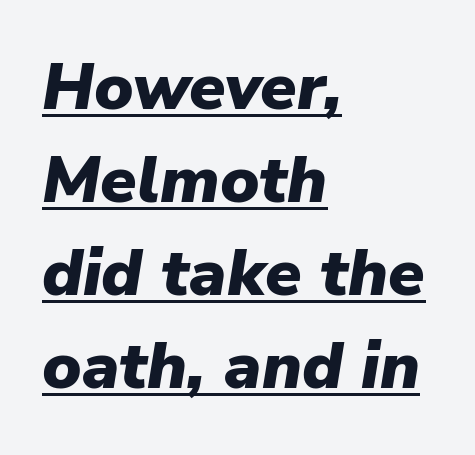
Q: Is the text bold? A: Yes.
Q: Is the text italic (slanted)? A: Yes, it leans right by about 9 degrees.
Q: Is the text underlined? A: Yes.
Q: How is the paragraph aligned? A: Left-aligned.
Q: Is the spacing between letters normal or unusually wide? A: Normal.
Q: Is the spacing between lines tight, normal or loose? A: Normal.
Q: Width (condensed, normal, or wide)? A: Normal.
Q: Stroke contrast? A: Low.
Q: x-height? A: Medium.
Q: Monospaced? A: No.
